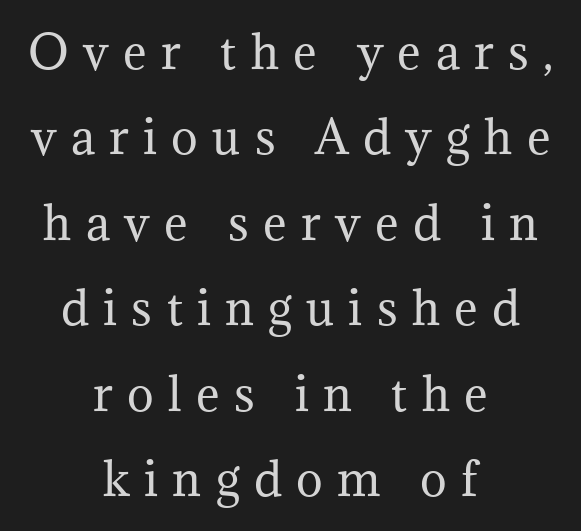
{"serif": "yes", "italic": "no", "bold": "no", "weight": "regular", "width": "normal", "stroke_contrast": "medium", "x_height": "medium", "monospaced": "no", "underline": "no", "align": "center", "line_spacing": "loose", "line_spacing_ratio": 1.9, "letter_spacing": "wide", "letter_spacing_em": 0.32, "glyph_px": 45}
